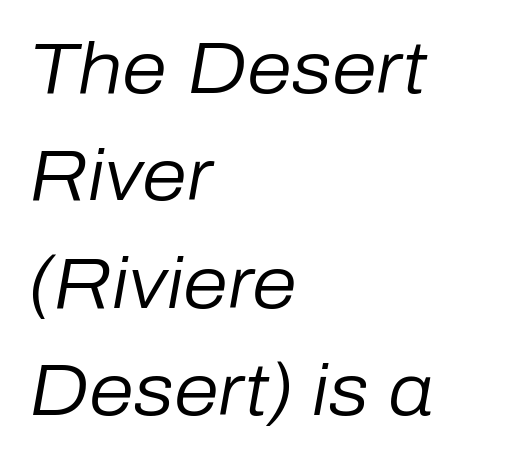
Q: Is the text bold? A: No.
Q: Is the text italic (slanted)? A: Yes, it leans right by about 10 degrees.
Q: Is the text underlined? A: No.
Q: How is the paragraph aligned? A: Left-aligned.
Q: Is the spacing between letters normal or unusually wide? A: Normal.
Q: Is the spacing between lines tight, normal or loose? A: Normal.
Q: Width (condensed, normal, or wide)? A: Normal.
Q: Stroke contrast? A: Low.
Q: x-height? A: Medium.
Q: Monospaced? A: No.
